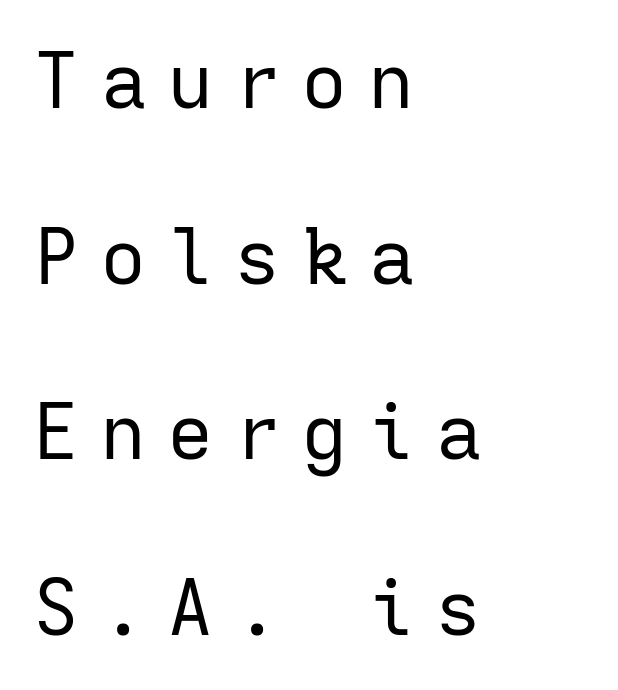
{"serif": "no", "italic": "no", "bold": "no", "weight": "regular", "width": "normal", "stroke_contrast": "low", "x_height": "medium", "monospaced": "yes", "underline": "no", "align": "left", "line_spacing": "loose", "line_spacing_ratio": 2.28, "letter_spacing": "wide", "letter_spacing_em": 0.27, "glyph_px": 77}
